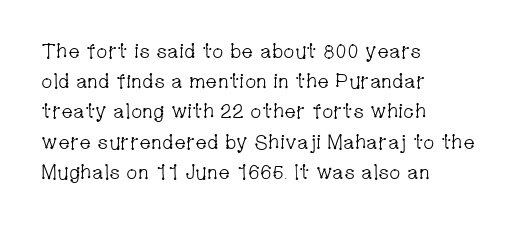
Q: Is the text bold? A: No.
Q: Is the text italic (slanted)? A: No, it is upright.
Q: Is the text underlined? A: No.
Q: How is the paragraph aligned? A: Left-aligned.
Q: Is the spacing between letters normal or unusually wide? A: Normal.
Q: Is the spacing between lines tight, normal or loose? A: Normal.
